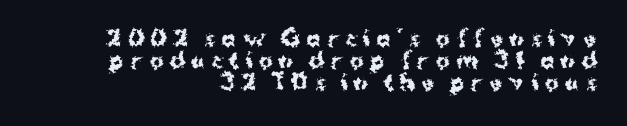
The image shows 21 px bold type, upright; set right-aligned, tight line spacing (1.04x), unusually wide letter spacing (+0.3 em), not underlined.
